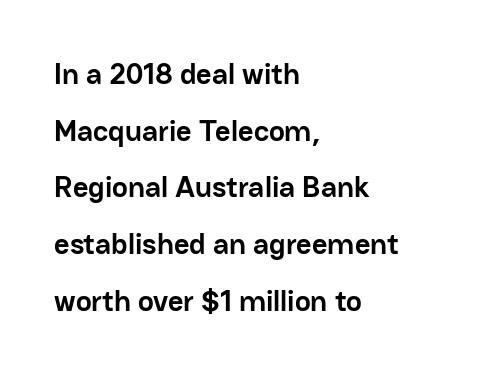
The image shows 30 px semibold sans-serif type, upright; set left-aligned, line spacing 1.89x, normal letter spacing, not underlined; low stroke contrast and a medium x-height.
